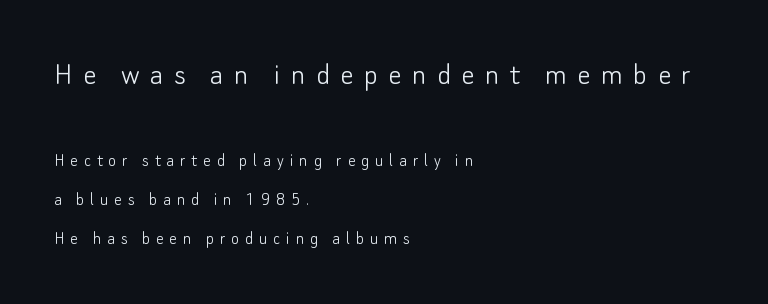
Q: Is the text bold? A: No.
Q: Is the text italic (slanted)? A: No, it is upright.
Q: Is the typeface a serif or a sans-serif typeface? A: Sans-serif.
Q: Is the text underlined? A: No.
Q: How is the paragraph aligned? A: Left-aligned.
Q: Is the spacing between letters normal or unusually wide? A: Unusually wide.
Q: Is the spacing between lines tight, normal or loose? A: Loose.
Q: Which block of text is set in a larger size, the first (top) or the second (bottom)? A: The first (top) one.
Q: Width (condensed, normal, or wide)? A: Normal.
Q: Stroke contrast? A: Low.
Q: x-height? A: Small.
Q: Monospaced? A: No.
